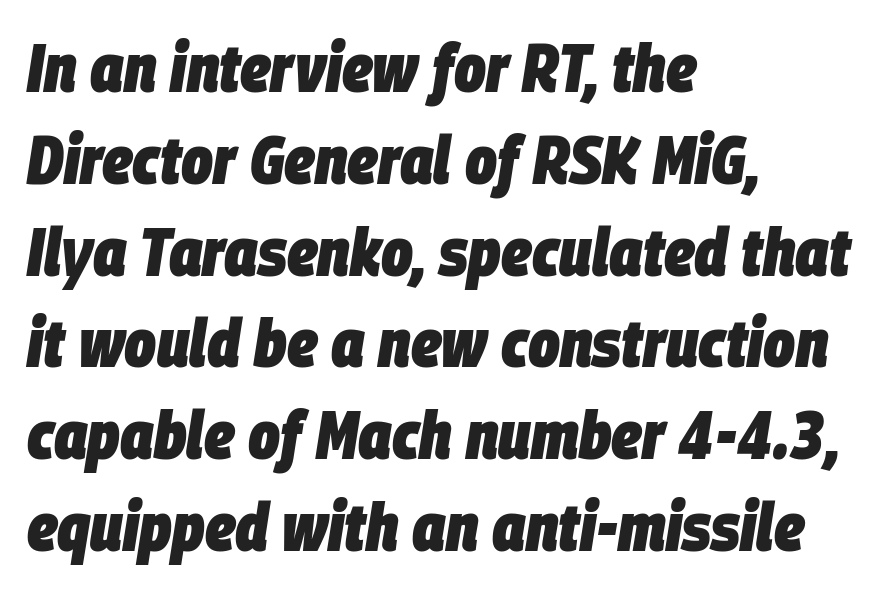
{"italic": "yes", "lean": "right", "slant_degrees": 9, "bold": "yes", "weight": "heavy", "width": "condensed", "stroke_contrast": "low", "x_height": "large", "monospaced": "no", "underline": "no", "align": "left", "line_spacing": "normal", "line_spacing_ratio": 1.37, "letter_spacing": "normal", "letter_spacing_em": 0.0, "glyph_px": 67}
